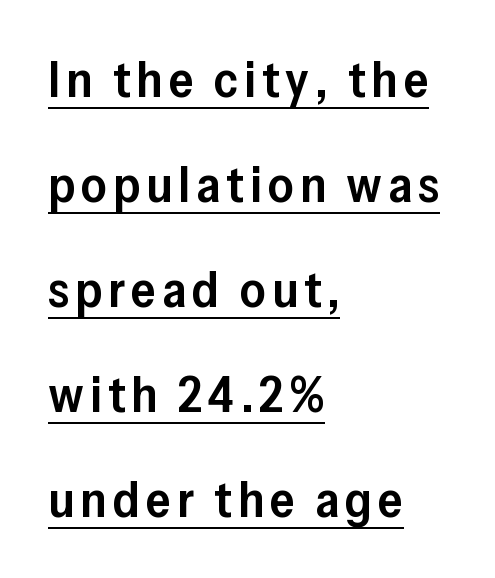
The image shows 50 px semibold sans-serif type, upright; set left-aligned, loose line spacing (2.1x), underlined; low stroke contrast and a medium x-height.
